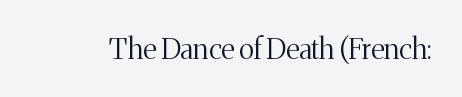
{"serif": "yes", "italic": "no", "bold": "no", "weight": "light", "width": "normal", "stroke_contrast": "medium", "x_height": "medium", "monospaced": "no", "underline": "no", "letter_spacing": "normal", "letter_spacing_em": 0.0, "glyph_px": 29}
